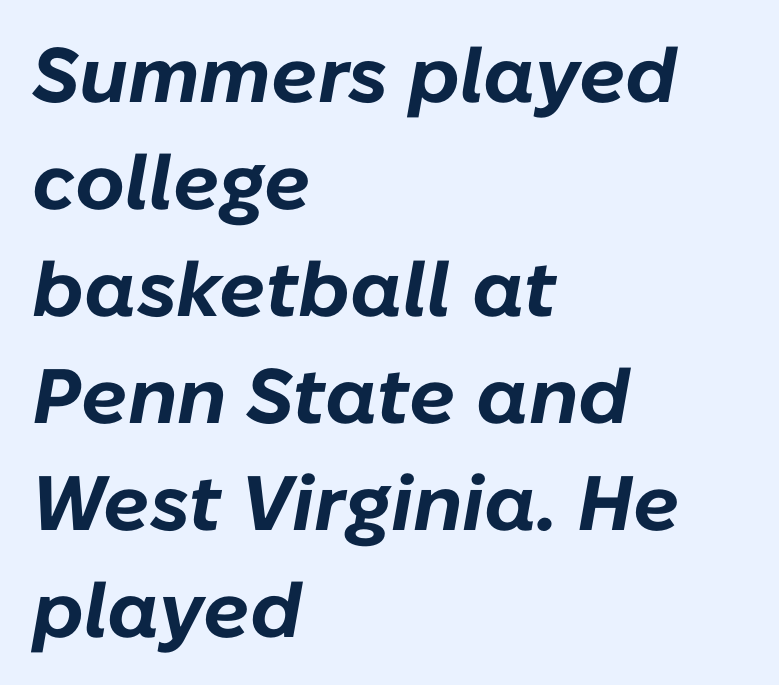
{"italic": "yes", "lean": "right", "slant_degrees": 10, "bold": "yes", "weight": "bold", "width": "normal", "stroke_contrast": "low", "x_height": "medium", "monospaced": "no", "underline": "no", "align": "left", "line_spacing": "normal", "line_spacing_ratio": 1.39, "letter_spacing": "normal", "letter_spacing_em": 0.0, "glyph_px": 77}
